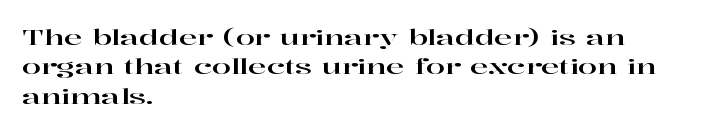
Glyph-to-glyph distance matches everyday printed text. If you drew a ruler down the left edge, every line would touch it. The letters stand upright; this is a roman face. No word sits above an underline. The line-height multiplier appears to be the usual default.
